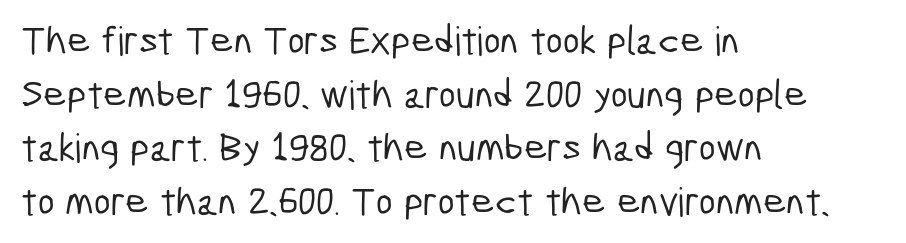
Q: Is the typeface a serif or a sans-serif typeface? A: Sans-serif.
Q: Is the text underlined? A: No.
Q: How is the paragraph aligned? A: Left-aligned.
Q: Is the spacing between letters normal or unusually wide? A: Normal.
Q: Is the spacing between lines tight, normal or loose? A: Normal.
Q: Width (condensed, normal, or wide)? A: Condensed.
Q: Stroke contrast? A: Low.
Q: x-height? A: Medium.
Q: Monospaced? A: No.
